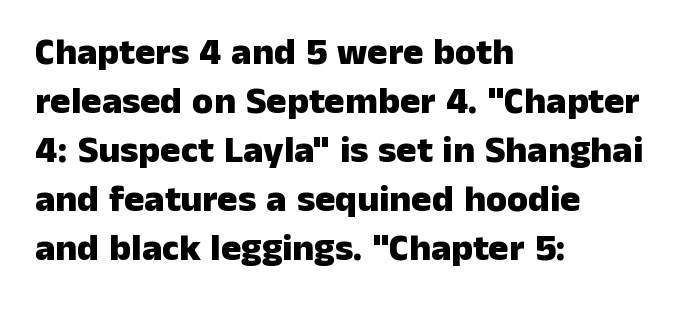
The image shows 38 px heavy sans-serif type, upright; set left-aligned, normal line spacing (1.29x), normal letter spacing, not underlined; low stroke contrast and a medium x-height.
